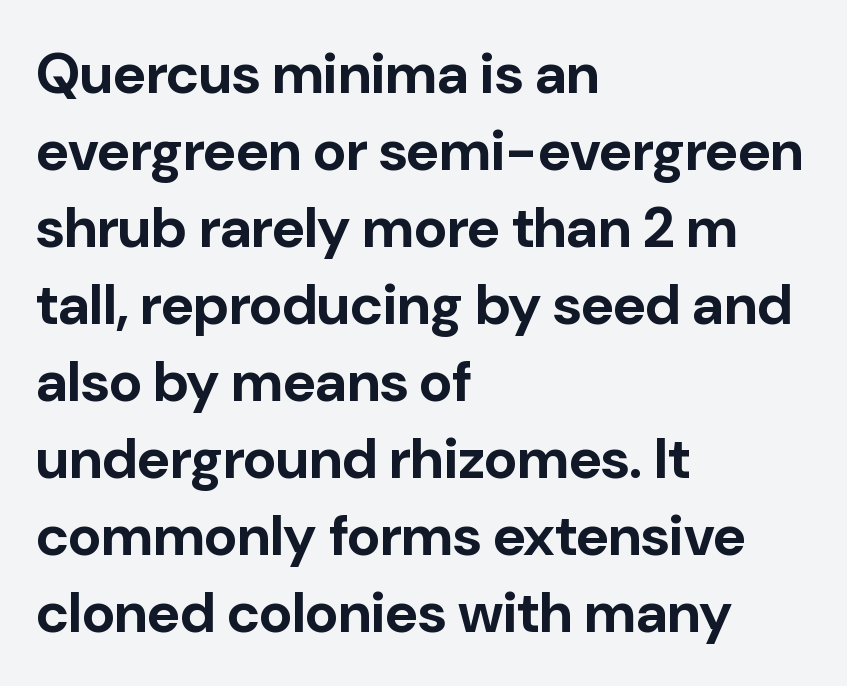
These lines stack with their left ends in a neat column. Is this a fixed-width face? No — the glyphs have proportional, varying widths. On the weight axis this lands at bold, roughly 700. Designer's note — italics off, roman on.
